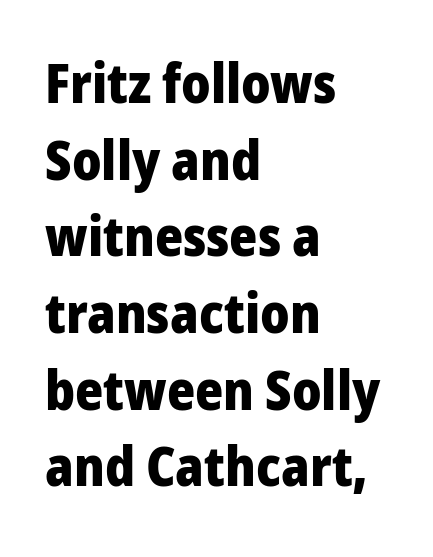
Q: Is the text bold? A: Yes.
Q: Is the text italic (slanted)? A: No, it is upright.
Q: Is the typeface a serif or a sans-serif typeface? A: Sans-serif.
Q: Is the text underlined? A: No.
Q: How is the paragraph aligned? A: Left-aligned.
Q: Is the spacing between letters normal or unusually wide? A: Normal.
Q: Is the spacing between lines tight, normal or loose? A: Normal.
Q: Width (condensed, normal, or wide)? A: Normal.
Q: Stroke contrast? A: Low.
Q: x-height? A: Medium.
Q: Monospaced? A: No.
